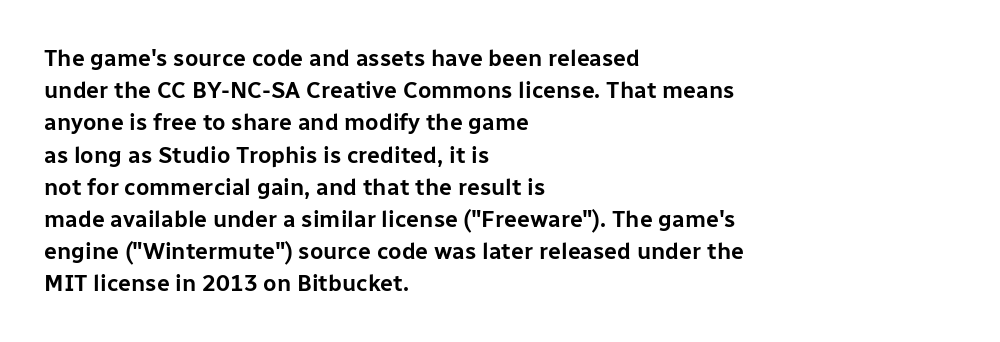
{"italic": "no", "underline": "no", "align": "left", "line_spacing": "normal", "line_spacing_ratio": 1.4, "letter_spacing": "normal", "letter_spacing_em": 0.0, "glyph_px": 23}
